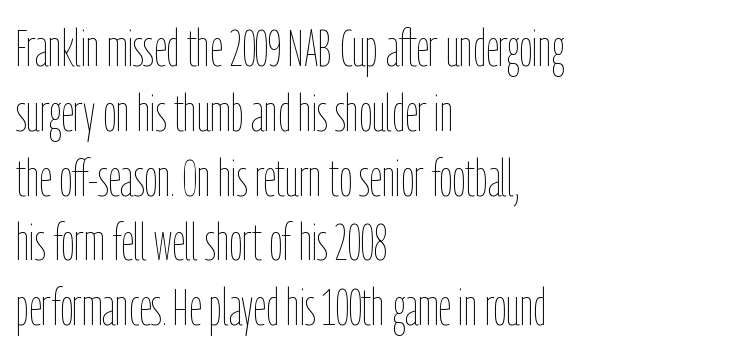
Q: Is the text bold? A: No.
Q: Is the text italic (slanted)? A: No, it is upright.
Q: Is the text underlined? A: No.
Q: How is the paragraph aligned? A: Left-aligned.
Q: Is the spacing between letters normal or unusually wide? A: Normal.
Q: Is the spacing between lines tight, normal or loose? A: Normal.
Q: Width (condensed, normal, or wide)? A: Condensed.
Q: Stroke contrast? A: Low.
Q: x-height? A: Medium.
Q: Monospaced? A: No.
